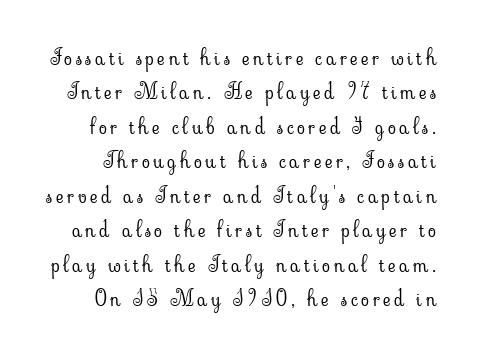
The image shows 21 px text type, upright; set normal line spacing (1.64x), not underlined.
